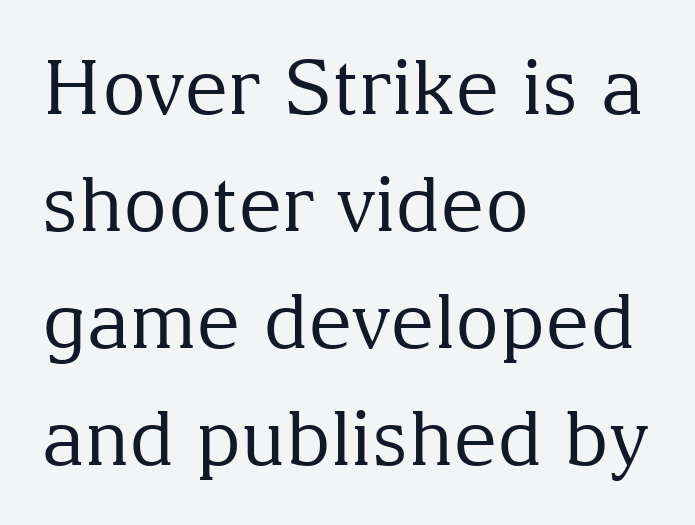
{"serif": "yes", "italic": "no", "bold": "no", "weight": "regular", "width": "normal", "stroke_contrast": "medium", "x_height": "medium", "monospaced": "no", "underline": "no", "align": "left", "line_spacing": "normal", "line_spacing_ratio": 1.54, "letter_spacing": "normal", "letter_spacing_em": 0.0, "glyph_px": 76}
